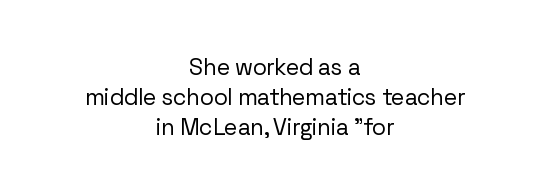
Q: Is the text bold? A: No.
Q: Is the text italic (slanted)? A: No, it is upright.
Q: Is the text underlined? A: No.
Q: How is the paragraph aligned? A: Centered.
Q: Is the spacing between letters normal or unusually wide? A: Normal.
Q: Is the spacing between lines tight, normal or loose? A: Normal.
